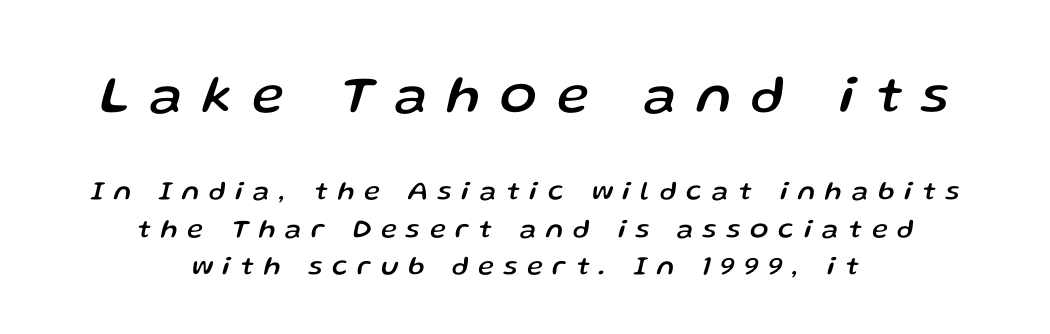
The image shows 54 px text type, italic (leaning right); set centered, normal line spacing (1.4x), unusually wide letter spacing (+0.37 em), not underlined; the first (top) block is 2.0x larger; low stroke contrast and a medium x-height.
